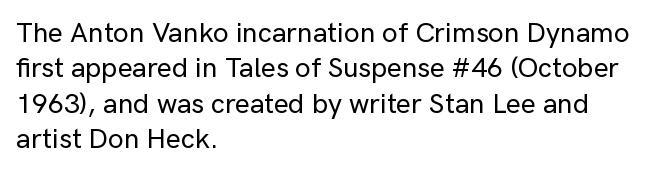
These lines are rendered in a variable-pitch font. Beneath every word, the page is bare. Vertically, the passage feels balanced, rows spaced as you'd expect. The characters display no serif detailing; their extremities are plain. The gaps between neighbouring characters are ordinary and unremarkable.
